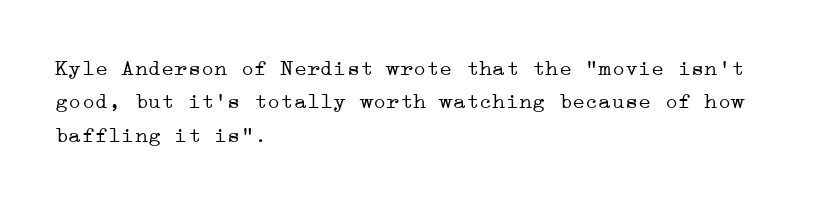
{"italic": "no", "bold": "no", "underline": "no", "align": "left", "line_spacing": "normal", "line_spacing_ratio": 1.52, "letter_spacing": "normal", "letter_spacing_em": 0.0, "glyph_px": 22}
